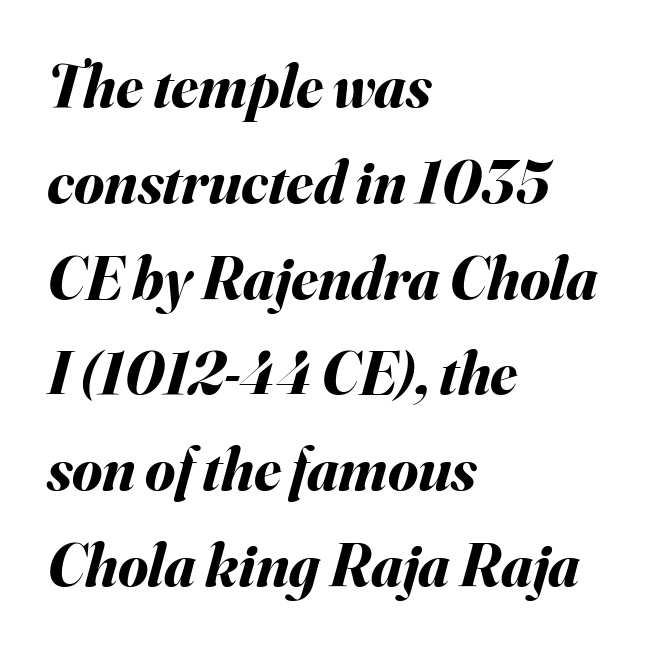
Character widths vary here, with narrow letters taking less room than wide ones. Does the weight exceed regular? Yes, all the way to bold. The passage shown has conventional tracking throughout. Honestly, there is no underline to notice here at all. Vertically, the passage feels balanced, rows spaced as you'd expect.
